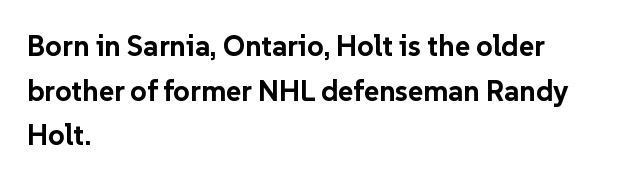
{"serif": "no", "italic": "no", "bold": "yes", "weight": "bold", "width": "normal", "stroke_contrast": "low", "x_height": "medium", "monospaced": "no", "underline": "no", "align": "left", "line_spacing": "normal", "line_spacing_ratio": 1.54, "letter_spacing": "normal", "letter_spacing_em": 0.0, "glyph_px": 29}
